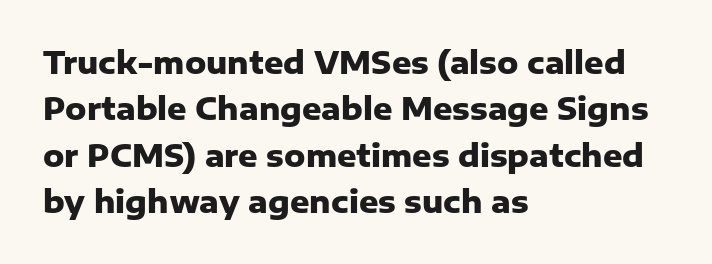
The image shows 30 px heavy sans-serif type, upright; set left-aligned, normal line spacing (1.55x), normal letter spacing, not underlined; low stroke contrast and a medium x-height.
